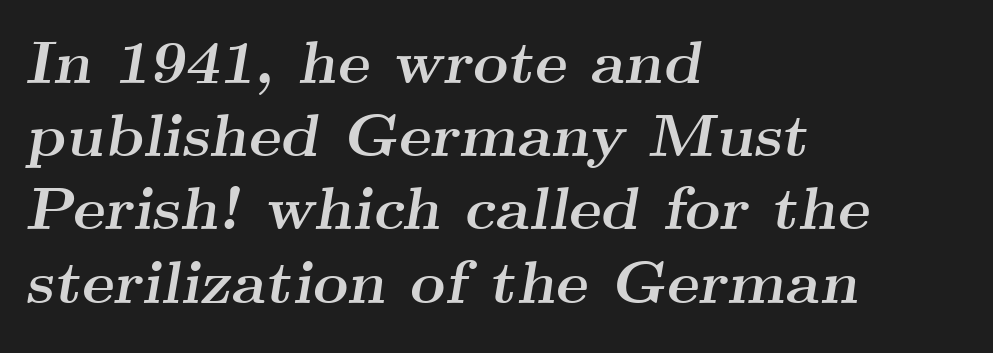
{"serif": "yes", "italic": "yes", "lean": "right", "slant_degrees": 9, "bold": "yes", "weight": "semibold", "width": "wide", "stroke_contrast": "medium", "x_height": "small", "monospaced": "no", "underline": "no", "align": "left", "line_spacing_ratio": 1.2, "letter_spacing": "normal", "letter_spacing_em": 0.0, "glyph_px": 61}
